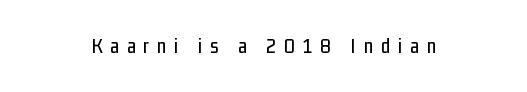
{"italic": "no", "underline": "no", "letter_spacing": "wide", "letter_spacing_em": 0.37, "glyph_px": 21}
